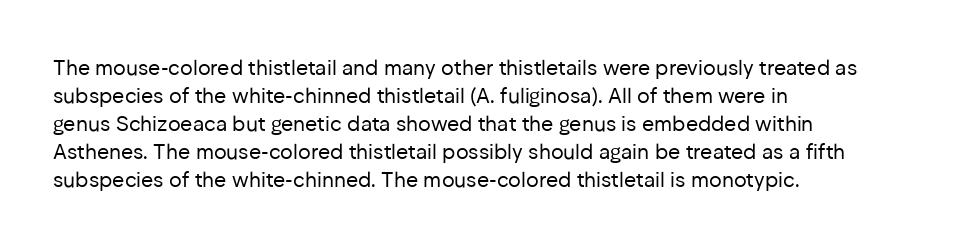
The paragraph has a hard left edge and a soft right edge. Rows of type keep a routine distance in the vertical direction. The letters sit at their default tracking, neither squeezed nor spread. Posture: vertical.
